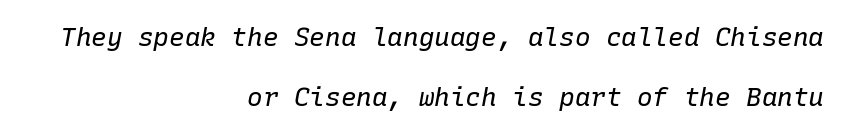
The typography opts for an oblique posture over an upright one. One-word summary of the alignment: right. The passage shown stacks its lines with a broad gap. Spacing between characters is what you'd get straight out of the box. The glyphs are unaccompanied by any horizontal stroke below them. These glyphs show unthickened strokes, regular width or finer.
